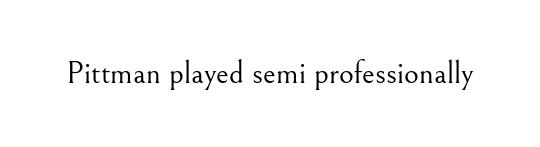
Q: Is the text bold? A: No.
Q: Is the text italic (slanted)? A: No, it is upright.
Q: Is the typeface a serif or a sans-serif typeface? A: Serif.
Q: Is the text underlined? A: No.
Q: Is the spacing between letters normal or unusually wide? A: Normal.
Q: Width (condensed, normal, or wide)? A: Normal.
Q: Stroke contrast? A: Medium.
Q: x-height? A: Small.
Q: Monospaced? A: No.
